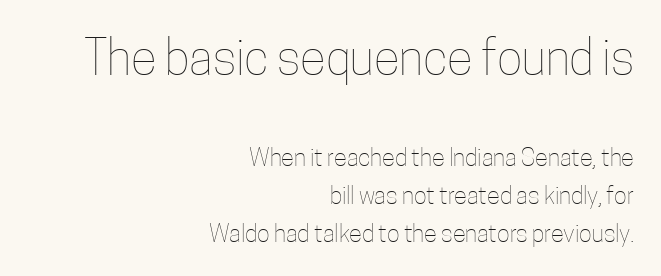
The letters advance in unequal steps, a hallmark of proportional type. Check the space under the baseline: it is left empty. Compare the two chunks: the upper has the greater cap height. The axis of the letterforms is exactly vertical. Short note: letters normally spaced. Which margin do the lines hug? The right one — the left edge is uneven.
